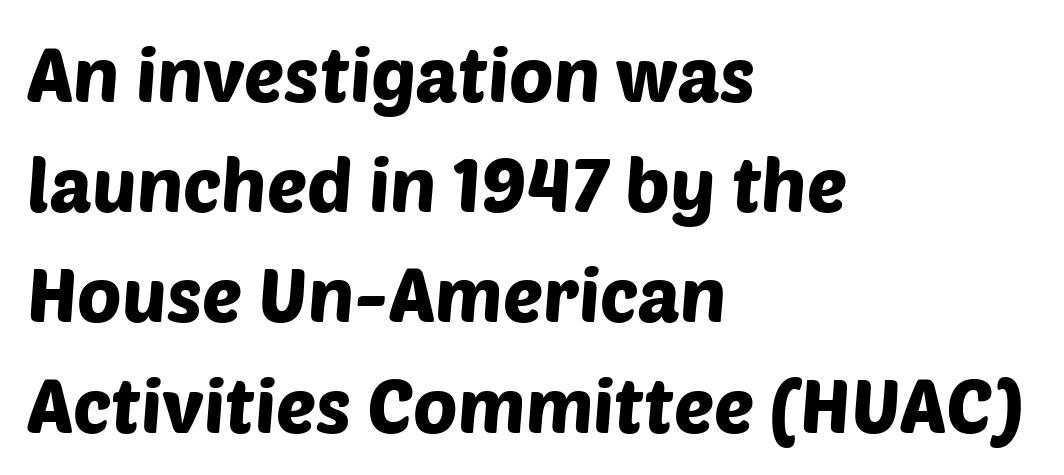
The lines sit at an ordinary, default distance from one another. Caption: multi-line text, flush left, ragged right. The type is set solid horizontally, with unmodified tracking. These lines are composed in type without serifs. The letters advance in unequal steps, a hallmark of proportional type. Any mark beneath the type? The region is blank.
